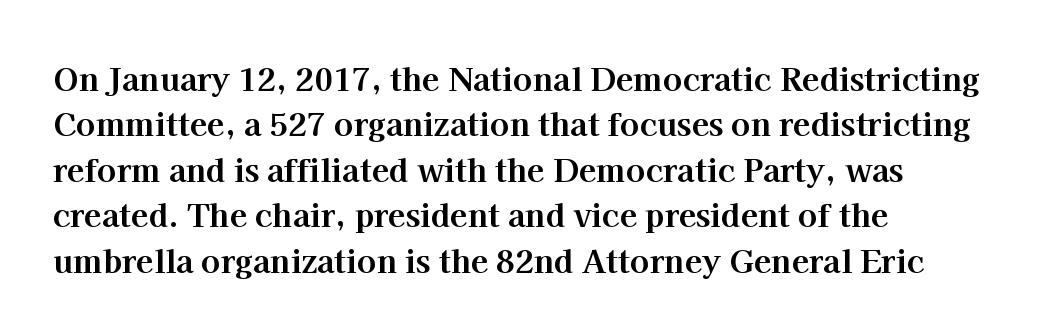
Left-aligned paragraph, ragged on the right. In terms of letterspacing, this is plain default setting. Classification — serif. Designer's note — italics off, roman on. The rendering uses natural spacing where letterforms have individual widths. Normally led — the rows are evenly, conventionally spaced.
